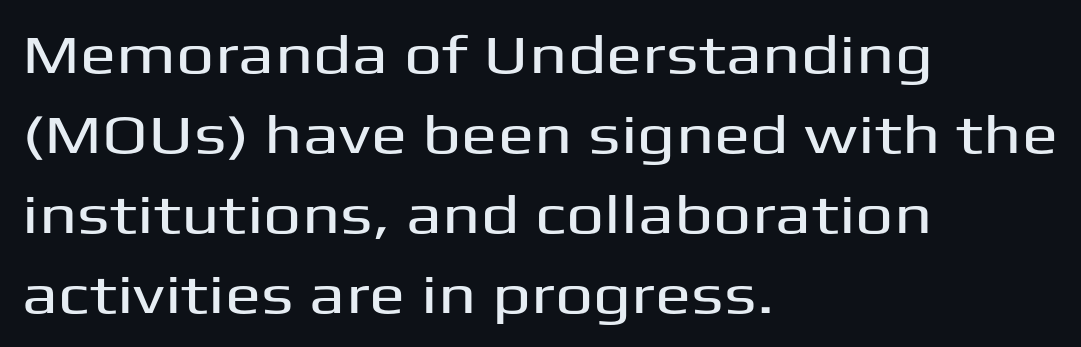
Tall strokes in this sample are plumb rather than angled. One glance says typical: line gaps are just what's usual. Is the block centered? No — it sits flush against the left margin. Are there feet on the stems? There aren't — it's a sans. Do the characters align in a grid? No, the font is proportional.
